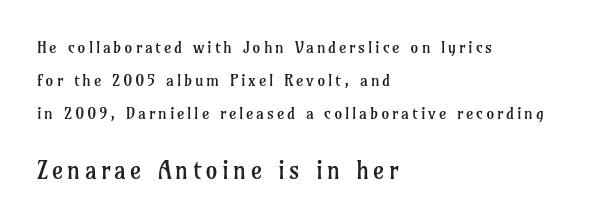
{"italic": "no", "bold": "no", "underline": "no", "align": "left", "line_spacing": "loose", "line_spacing_ratio": 2.05, "larger_block": "second", "size_ratio": 1.5, "glyph_px": 24}
